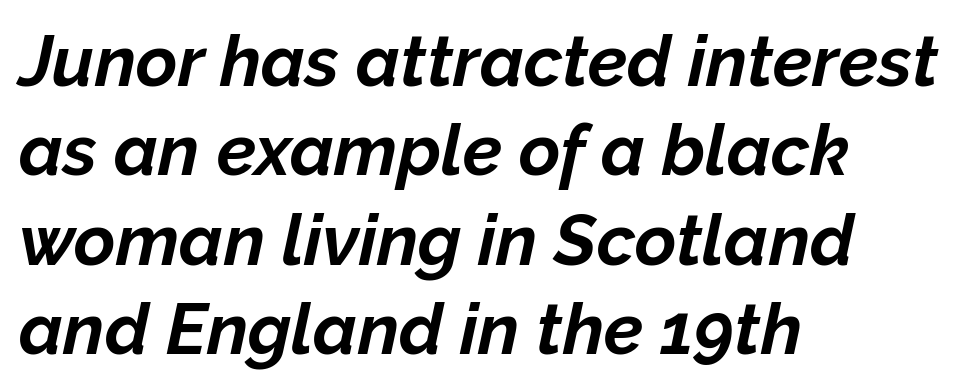
Q: Is the text bold? A: Yes.
Q: Is the text italic (slanted)? A: Yes, it leans right by about 12 degrees.
Q: Is the text underlined? A: No.
Q: How is the paragraph aligned? A: Left-aligned.
Q: Is the spacing between letters normal or unusually wide? A: Normal.
Q: Is the spacing between lines tight, normal or loose? A: Normal.
Q: Width (condensed, normal, or wide)? A: Normal.
Q: Stroke contrast? A: Low.
Q: x-height? A: Medium.
Q: Monospaced? A: No.
